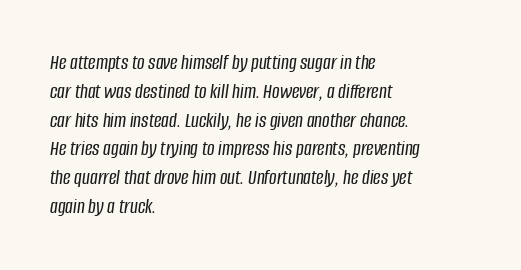
Q: Is the text italic (slanted)? A: Yes, it leans right by about 8 degrees.
Q: Is the text underlined? A: No.
Q: How is the paragraph aligned? A: Left-aligned.
Q: Is the spacing between letters normal or unusually wide? A: Normal.
Q: Is the spacing between lines tight, normal or loose? A: Normal.
